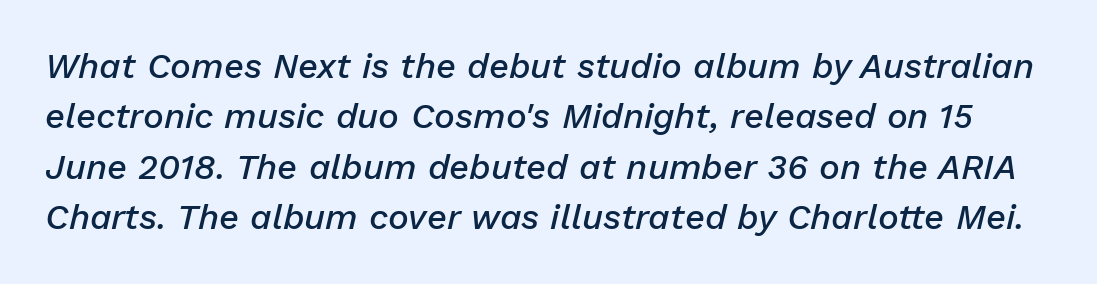
Each letter keeps its own natural width here, so spacing adapts to shape. The strokes are fattened partway — semibold, not bold. Characters are canted at an angle relative to the baseline's perpendicular. Underline: absent. Observe the ordinary spacing: letters are neighbours, not strangers. These lines sit exactly where default settings would place them.
